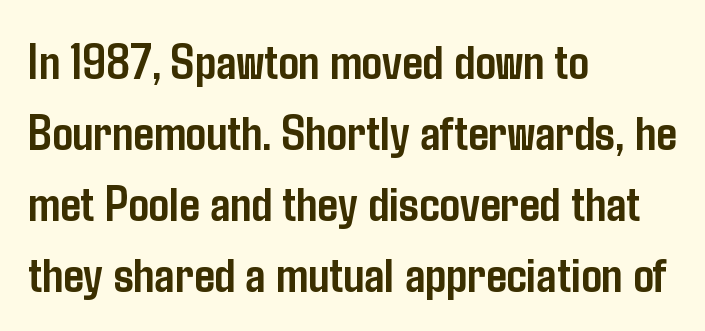
Q: Is the text bold? A: Yes.
Q: Is the text italic (slanted)? A: No, it is upright.
Q: Is the typeface a serif or a sans-serif typeface? A: Sans-serif.
Q: Is the text underlined? A: No.
Q: How is the paragraph aligned? A: Left-aligned.
Q: Is the spacing between letters normal or unusually wide? A: Normal.
Q: Is the spacing between lines tight, normal or loose? A: Normal.
Q: Width (condensed, normal, or wide)? A: Condensed.
Q: Stroke contrast? A: Low.
Q: x-height? A: Medium.
Q: Monospaced? A: No.
